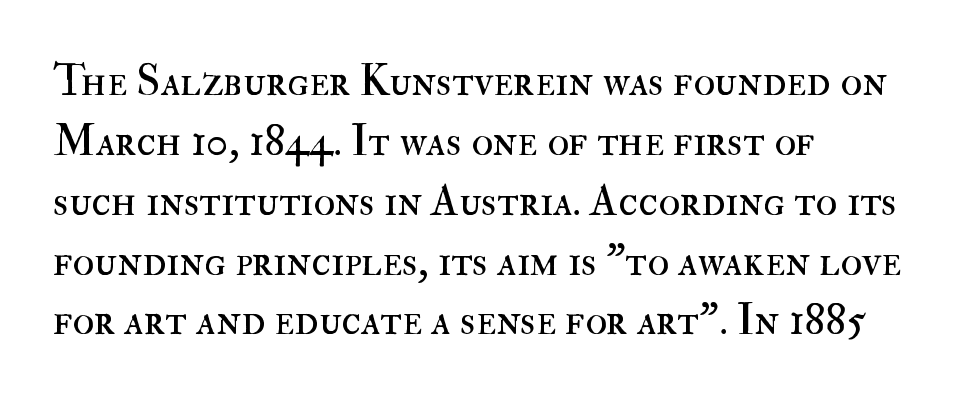
Compared with typical paragraphs, the rows here are spaced about the same. In terms of letterspacing, this is plain default setting. Caption: face not bold, strokes unweighted. The typography opts for an upright posture over an oblique one. Looks like regular typesetting: each glyph gets only the width it needs.
